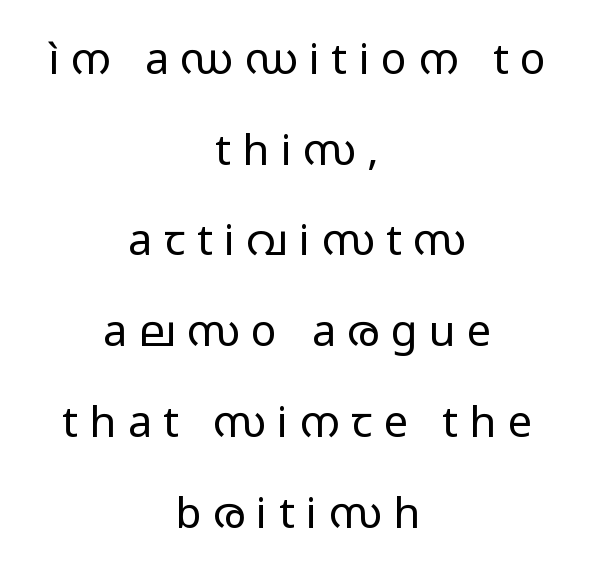
Q: Is the text bold? A: No.
Q: Is the text italic (slanted)? A: No, it is upright.
Q: Is the typeface a serif or a sans-serif typeface? A: Sans-serif.
Q: Is the text underlined? A: No.
Q: How is the paragraph aligned? A: Centered.
Q: Is the spacing between letters normal or unusually wide? A: Unusually wide.
Q: Is the spacing between lines tight, normal or loose? A: Loose.
Q: Width (condensed, normal, or wide)? A: Wide.
Q: Stroke contrast? A: Low.
Q: x-height? A: Medium.
Q: Monospaced? A: No.
